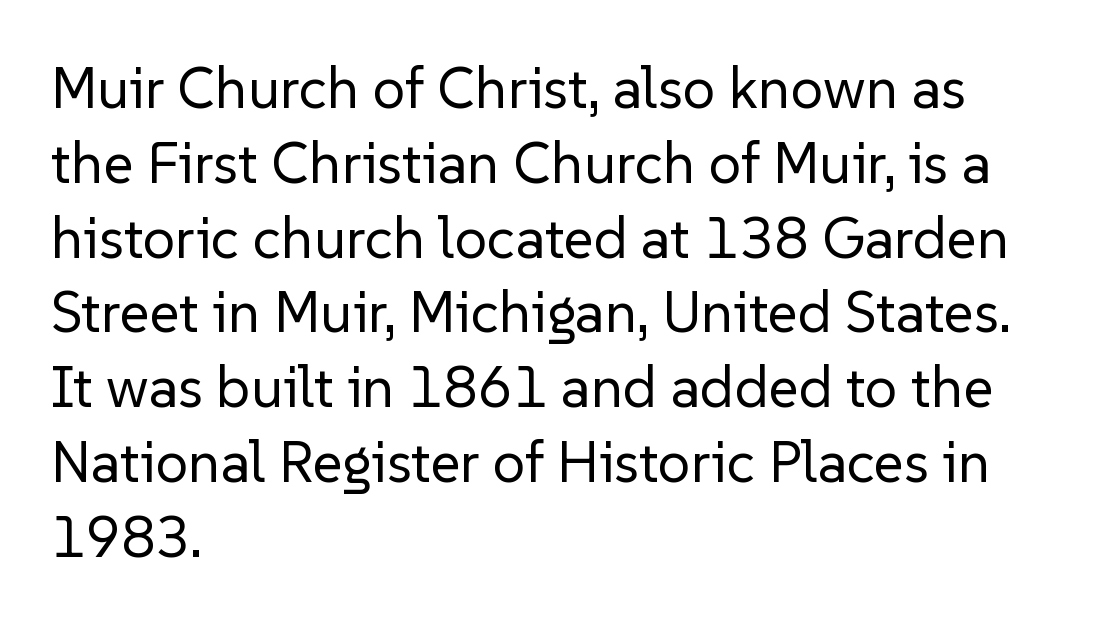
{"serif": "no", "italic": "no", "bold": "no", "weight": "regular", "width": "normal", "stroke_contrast": "low", "x_height": "medium", "monospaced": "no", "underline": "no", "align": "left", "line_spacing": "normal", "line_spacing_ratio": 1.29, "letter_spacing": "normal", "letter_spacing_em": 0.0, "glyph_px": 58}
